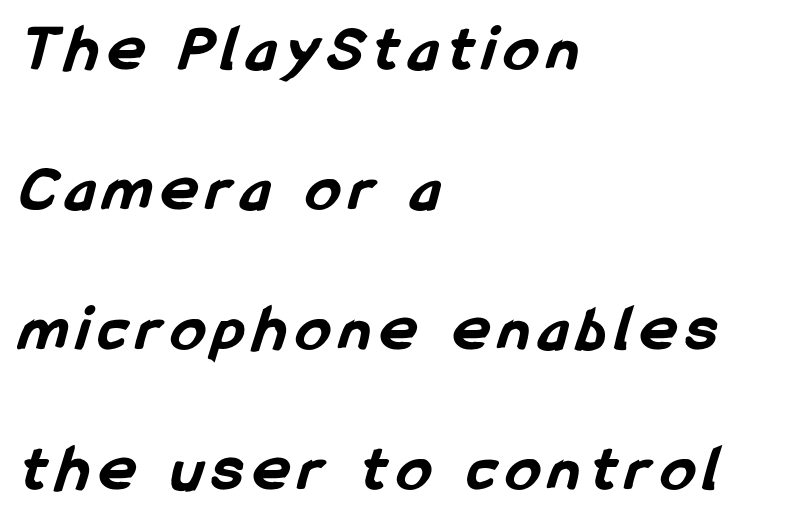
{"serif": "no", "bold": "yes", "weight": "bold", "width": "condensed", "stroke_contrast": "low", "x_height": "medium", "monospaced": "no", "underline": "no", "align": "left", "line_spacing": "loose", "line_spacing_ratio": 2.09, "glyph_px": 67}
